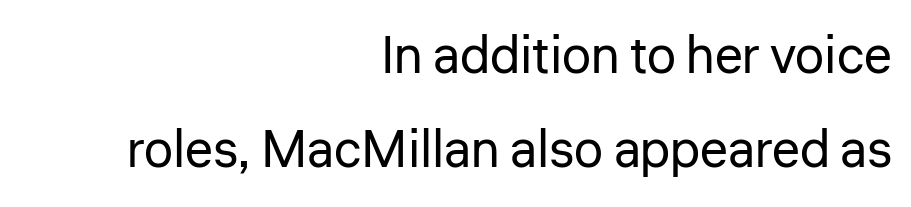
{"serif": "no", "italic": "no", "bold": "no", "weight": "regular", "width": "normal", "stroke_contrast": "low", "x_height": "medium", "monospaced": "no", "underline": "no", "align": "right", "line_spacing_ratio": 1.8, "letter_spacing": "normal", "letter_spacing_em": 0.0, "glyph_px": 52}
